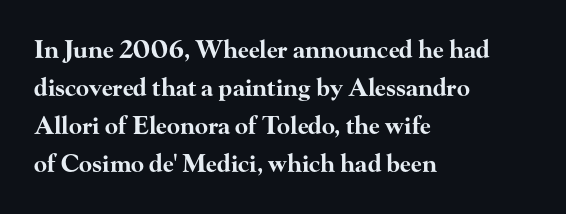
Q: Is the text bold? A: Yes.
Q: Is the text italic (slanted)? A: No, it is upright.
Q: Is the text underlined? A: No.
Q: How is the paragraph aligned? A: Left-aligned.
Q: Is the spacing between letters normal or unusually wide? A: Normal.
Q: Is the spacing between lines tight, normal or loose? A: Normal.
